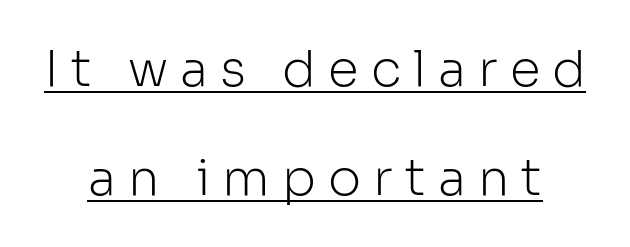
{"serif": "no", "italic": "no", "bold": "no", "weight": "light", "width": "normal", "stroke_contrast": "low", "x_height": "medium", "monospaced": "no", "underline": "yes", "line_spacing": "loose", "line_spacing_ratio": 2.18, "letter_spacing": "wide", "letter_spacing_em": 0.24, "glyph_px": 50}
